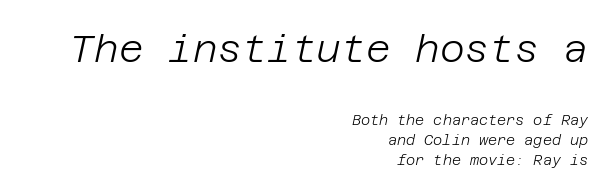
Q: Is the text bold? A: No.
Q: Is the text italic (slanted)? A: Yes, it leans right by about 12 degrees.
Q: Is the text underlined? A: No.
Q: How is the paragraph aligned? A: Right-aligned.
Q: Is the spacing between letters normal or unusually wide? A: Normal.
Q: Is the spacing between lines tight, normal or loose? A: Normal.
Q: Which block of text is set in a larger size, the first (top) or the second (bottom)? A: The first (top) one.
Q: Width (condensed, normal, or wide)? A: Normal.
Q: Stroke contrast? A: Low.
Q: x-height? A: Large.
